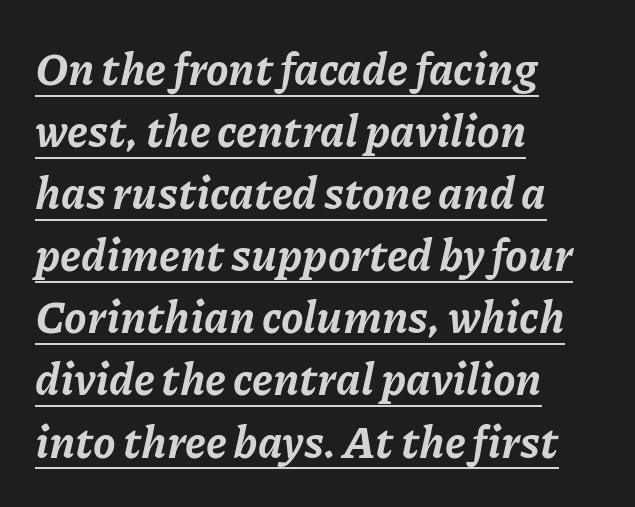
The image shows 45 px bold type, italic (leaning right); set left-aligned, normal line spacing (1.38x), normal letter spacing, underlined; low stroke contrast and a medium x-height.
